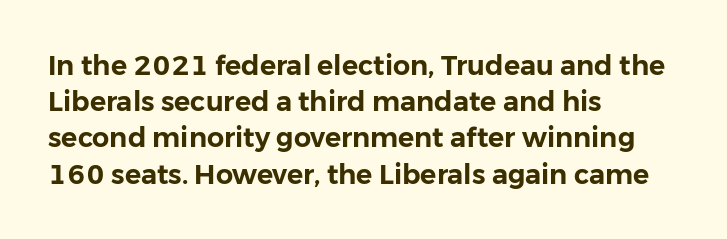
A normal amount of white space separates one row of letters from the next. Rendered with straight, roman letterforms. Rule under the text: the space is simply empty. Glyph-to-glyph distance matches everyday printed text. Horizontal alignment here is leftward, the default for most running prose.
